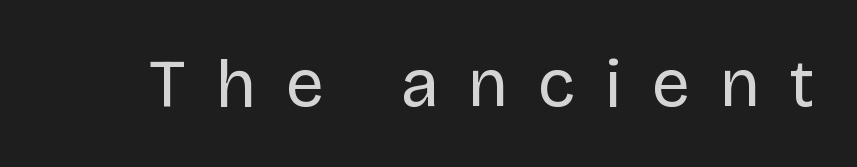
Q: Is the text bold? A: No.
Q: Is the text italic (slanted)? A: No, it is upright.
Q: Is the typeface a serif or a sans-serif typeface? A: Sans-serif.
Q: Is the text underlined? A: No.
Q: Is the spacing between letters normal or unusually wide? A: Unusually wide.
Q: Width (condensed, normal, or wide)? A: Normal.
Q: Stroke contrast? A: Low.
Q: x-height? A: Large.
Q: Monospaced? A: No.
